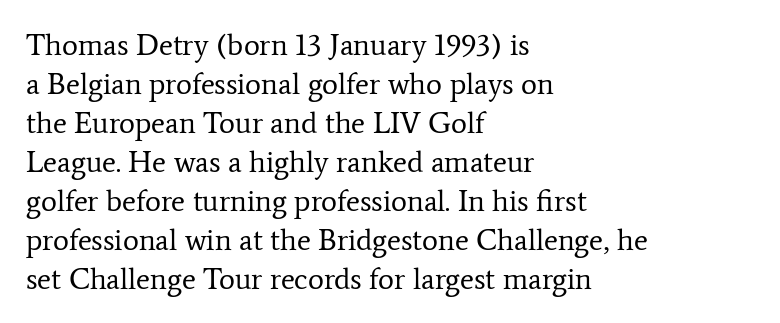
The image shows 30 px regular-weight serif type, upright; set left-aligned, normal line spacing (1.3x), normal letter spacing, not underlined; low stroke contrast and a medium x-height.
